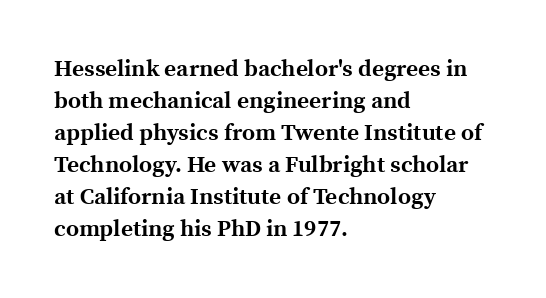
Compared with typical paragraphs, the rows here are spaced about the same. In terms of posture, this sample is upright. You'd pick this weight for a headline — it's a proper bold. Typeset ragged right — the left edge is the straight one.
